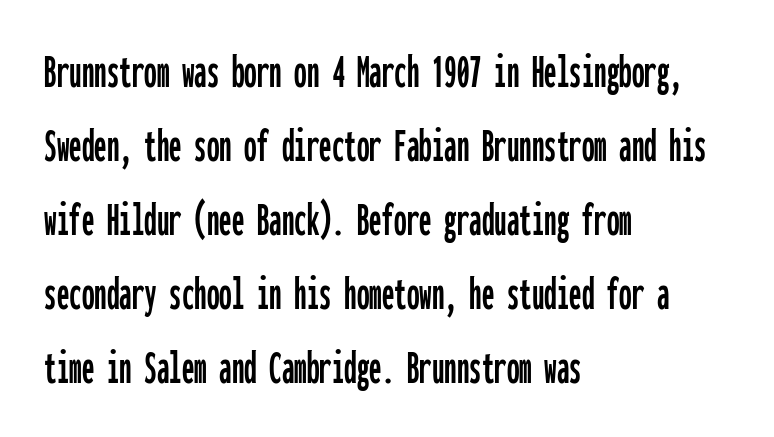
{"serif": "no", "italic": "no", "width": "condensed", "stroke_contrast": "low", "x_height": "medium", "monospaced": "yes", "underline": "no", "align": "left", "line_spacing": "normal", "line_spacing_ratio": 1.48, "letter_spacing": "normal", "letter_spacing_em": 0.0, "glyph_px": 50}
